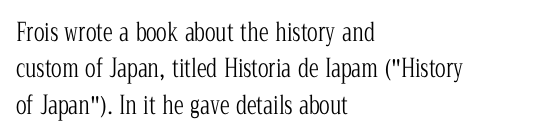
In terms of posture, this sample is upright. The passage shown has conventional tracking throughout. The zone under the glyphs is completely vacant. The lines are quadded left. These glyphs show unthickened strokes, regular width or finer. Rows of type keep a routine distance in the vertical direction.
